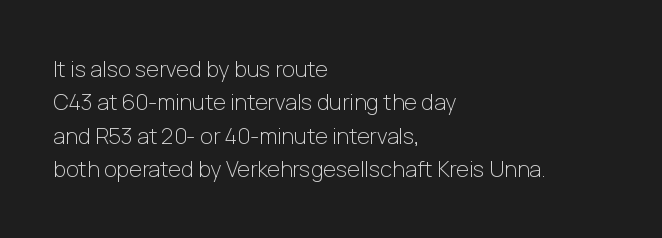
{"italic": "no", "bold": "no", "underline": "no", "align": "left", "line_spacing": "normal", "line_spacing_ratio": 1.52, "letter_spacing": "normal", "letter_spacing_em": 0.0, "glyph_px": 22}
